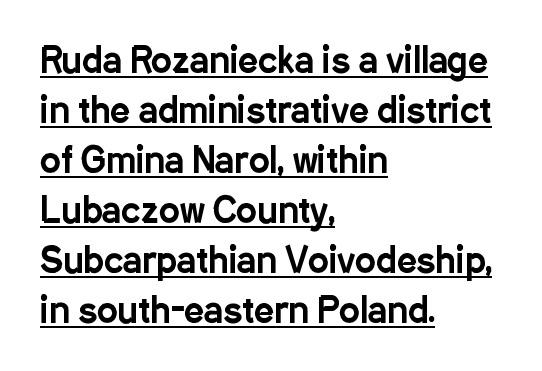
The letters sit at their default tracking, neither squeezed nor spread. Notice how a bar underscores the lettering throughout. Nope, no serifs anywhere on these letters. All the whitespace from short lines collects on the right. The font's upright variant was chosen for this text. Here the designer chose a conventional face with non-uniform glyph widths.
